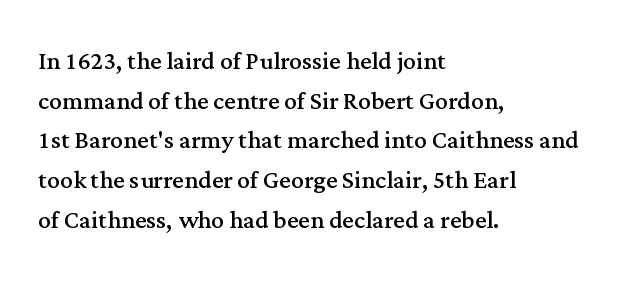
{"serif": "yes", "italic": "no", "bold": "no", "weight": "regular", "width": "normal", "stroke_contrast": "medium", "x_height": "medium", "monospaced": "no", "underline": "no", "align": "left", "line_spacing_ratio": 1.24, "letter_spacing": "normal", "letter_spacing_em": 0.0, "glyph_px": 32}
